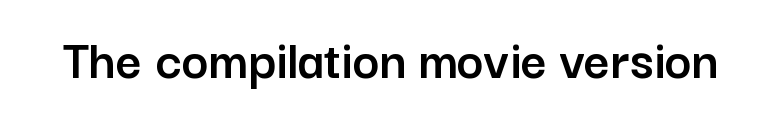
The letters advance in unequal steps, a hallmark of proportional type. The characters display no serif detailing; their extremities are plain. Ascenders rise straight up at ninety degrees. In terms of letterspacing, this is plain default setting. Decoration check: the copy has no underline.
